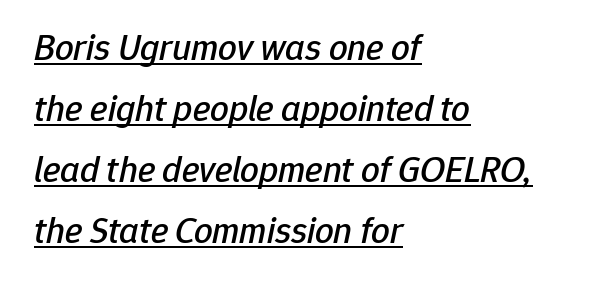
Where is the straight margin? On the left. How are the letters spaced? Ordinarily, with no added tracking. This is oblique type, the kind used for emphasis or titles. Looks like regular typesetting: each glyph gets only the width it needs.
